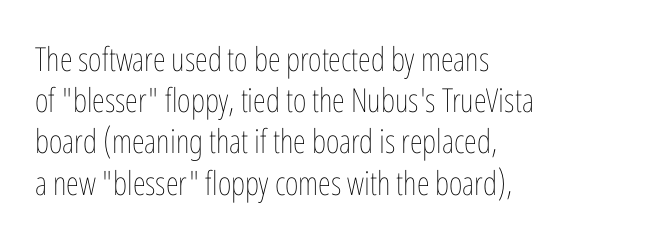
{"italic": "no", "bold": "no", "weight": "thin", "width": "condensed", "stroke_contrast": "low", "x_height": "medium", "monospaced": "no", "underline": "no", "align": "left", "line_spacing": "normal", "line_spacing_ratio": 1.25, "letter_spacing": "normal", "letter_spacing_em": 0.0, "glyph_px": 33}
